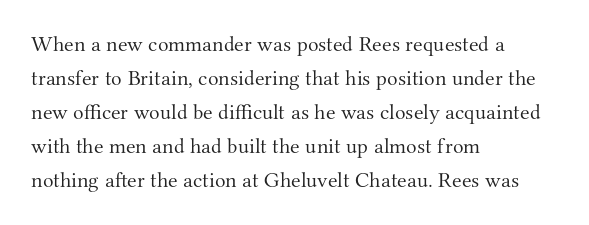
Caption: multi-line text, flush left, ragged right. Rendered with straight, roman letterforms. Beneath every word, the page is bare. Weight: not bold — regular or lighter. Nobody touched the tracking dial on this one. Vertically, the passage feels balanced, rows spaced as you'd expect.
